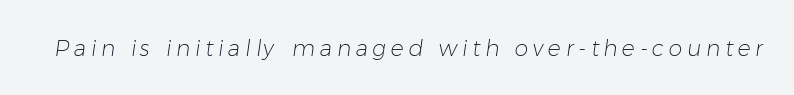
The image shows 22 px text type; set unusually wide letter spacing (+0.21 em), not underlined.
